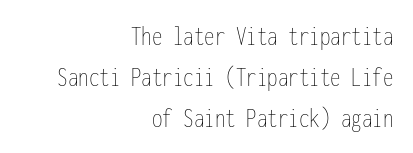
Note the uniform advance width — an 'i' takes as much space as an 'm'. Think standard paragraph weight, or any step lighter than that. A normal amount of white space separates one row of letters from the next. Leftover space on each line is placed entirely before the opening word.
